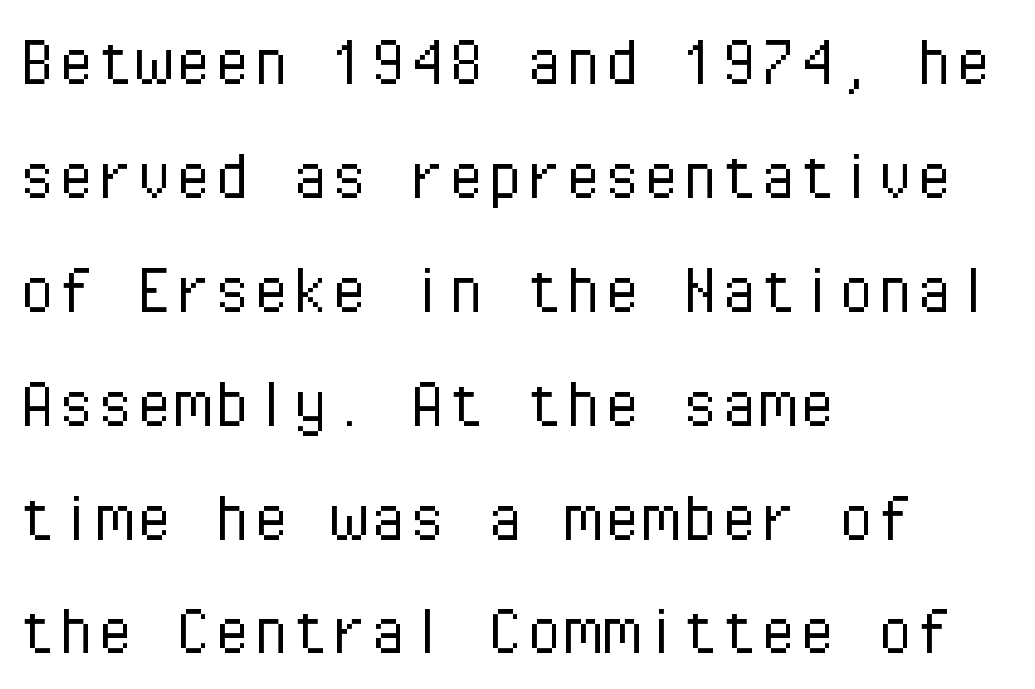
Q: Is the text bold? A: No.
Q: Is the text italic (slanted)? A: No, it is upright.
Q: Is the typeface a serif or a sans-serif typeface? A: Sans-serif.
Q: Is the text underlined? A: No.
Q: How is the paragraph aligned? A: Left-aligned.
Q: Is the spacing between letters normal or unusually wide? A: Normal.
Q: Is the spacing between lines tight, normal or loose? A: Normal.
Q: Width (condensed, normal, or wide)? A: Normal.
Q: Stroke contrast? A: Low.
Q: x-height? A: Medium.
Q: Monospaced? A: Yes.
